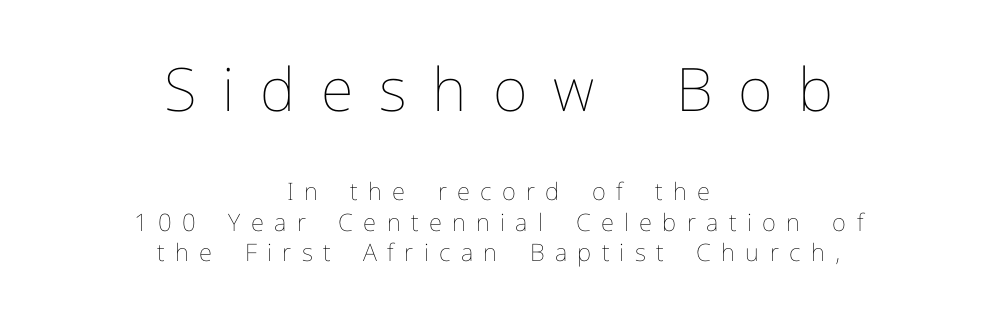
The tracking reads as deliberately expanded to a designer's eye. The type sits square on the baseline with zero lean. Vertical spacing — default. You could not count columns in this text — the font is proportionally spaced.
